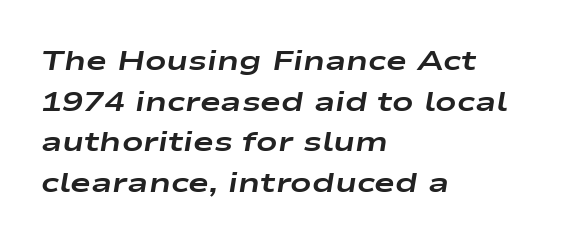
Q: Is the text bold? A: Yes.
Q: Is the text italic (slanted)? A: Yes, it leans right by about 9 degrees.
Q: Is the text underlined? A: No.
Q: How is the paragraph aligned? A: Left-aligned.
Q: Is the spacing between letters normal or unusually wide? A: Normal.
Q: Is the spacing between lines tight, normal or loose? A: Normal.
Q: Width (condensed, normal, or wide)? A: Wide.
Q: Stroke contrast? A: Low.
Q: x-height? A: Medium.
Q: Monospaced? A: No.
